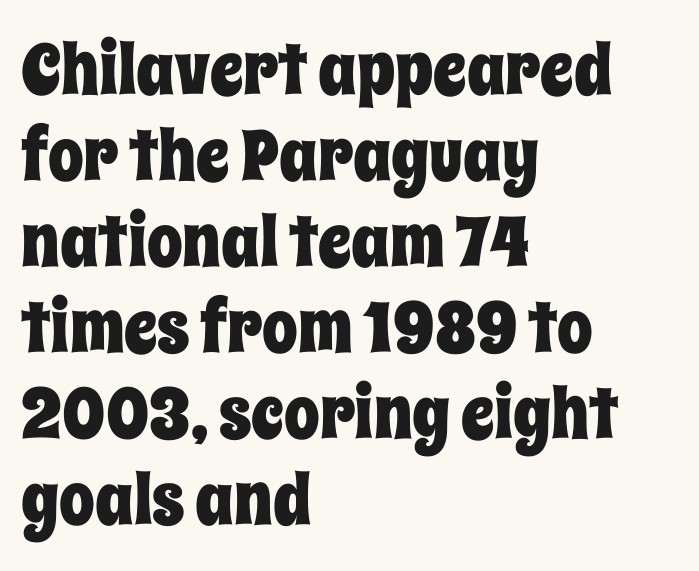
The image shows 71 px condensed type, upright; set left-aligned, line spacing 1.21x, normal letter spacing, not underlined; low stroke contrast and a large x-height.
